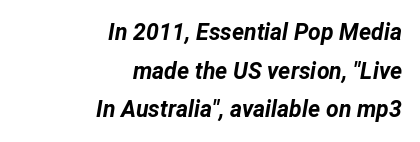
These lines were composed using italics. All the whitespace from short lines collects on the left. Has an underline been added? It has not. The characters look thick and weighty, a clear bold. The space between consecutive lines is moderate. Characters follow at the spacing the type designer built in.
